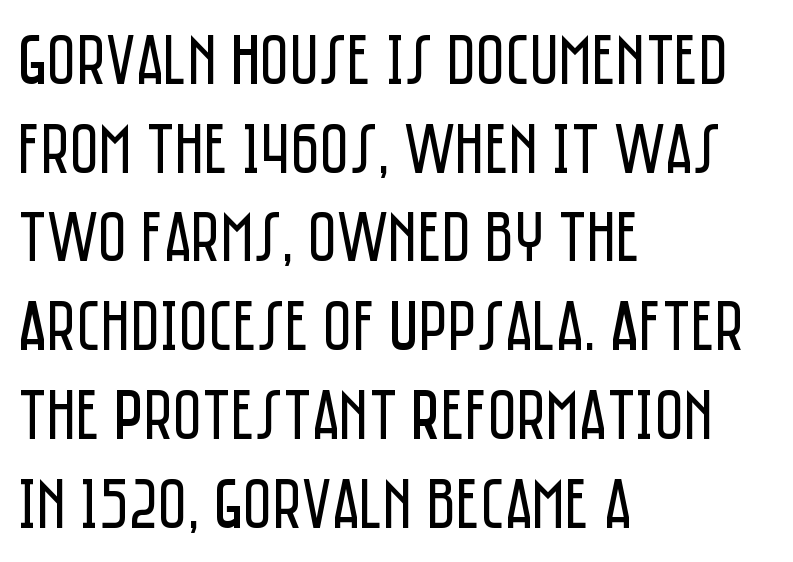
Spacing verdict: proportional, widths tailored to each character. Classification — sans serif. Caption: multi-line text, flush left, ragged right. The horizontal fit of the characters is conventional and even.
